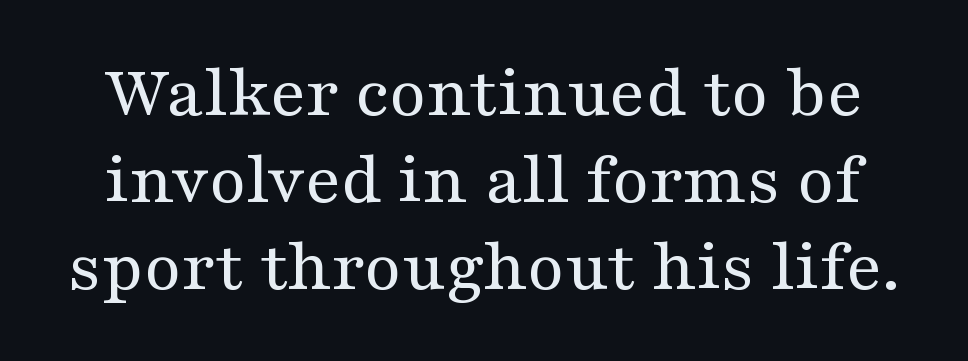
The horizontal fit of the characters is conventional and even. This is the regular roman posture of the typeface. This rendering employs a face with finishing strokes, i.e., a serif. Vertical stems look standard width or narrower in stroke. Glance below the letters and you will spot only blank space.
